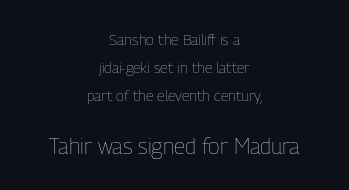
Q: Is the text bold? A: No.
Q: Is the text italic (slanted)? A: No, it is upright.
Q: Is the text underlined? A: No.
Q: How is the paragraph aligned? A: Centered.
Q: Is the spacing between letters normal or unusually wide? A: Normal.
Q: Which block of text is set in a larger size, the first (top) or the second (bottom)? A: The second (bottom) one.
